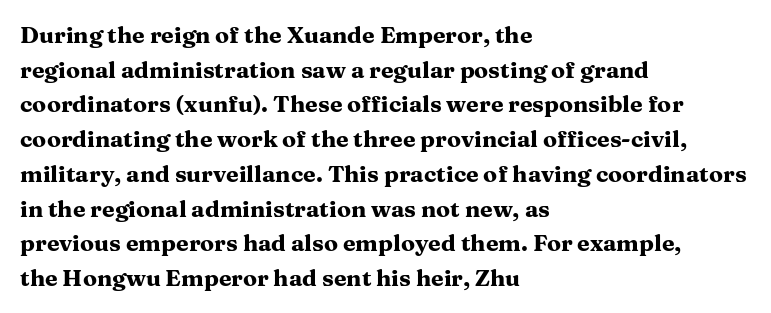
The image shows 23 px bold type, upright; set left-aligned, normal line spacing (1.51x), normal letter spacing, not underlined.
